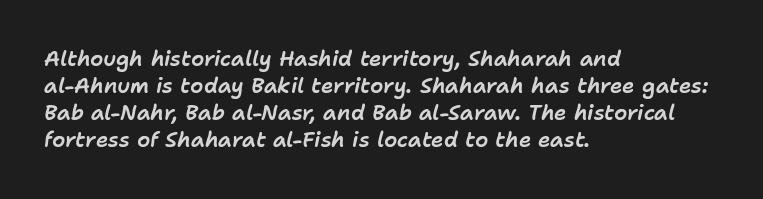
Left-aligned paragraph, ragged on the right. Rows of type keep a routine distance in the vertical direction. Characters follow at the spacing the type designer built in. It's the slanting kind of type. Underline: absent.
